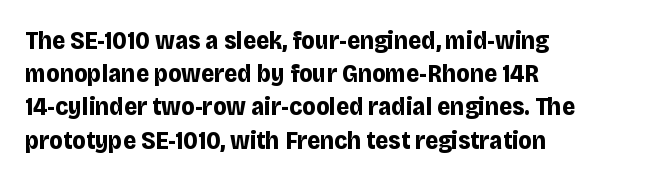
One-word summary of the alignment: left. Compared with an ordinary text face, these strokes are far heavier — a full bold. Interline gaps are of average width in this sample. Letter spacing: default. The baseline area is clear. The letters stand upright; this is a roman face.
